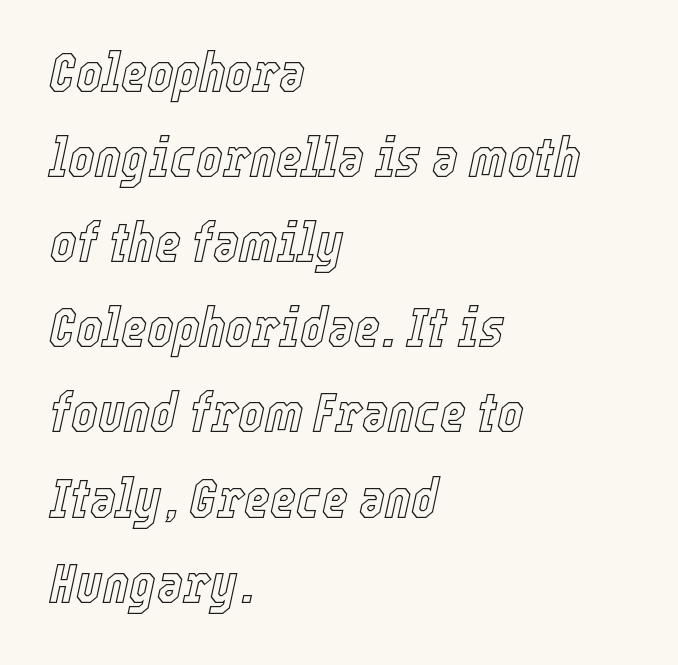
Whoever set this chose a conventional vertical rhythm. The passage shown is typed in a proportional face where columns would drift. The rendering anchors every line to the left-hand side. Compared with typical body copy, the letter spacing here is the same. Compared with ordinary roman type, these characters are visibly tilted. The foot of each line stays bare and open.
